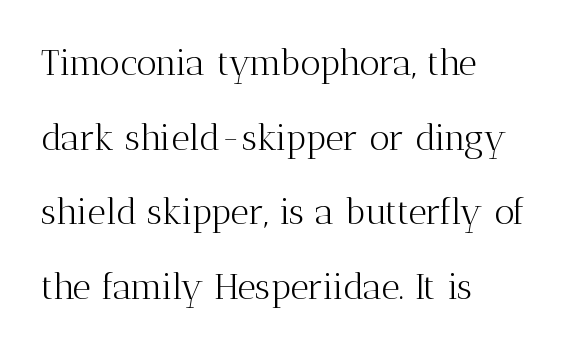
The passage shown is typed in a proportional face where columns would drift. If you measured baseline to baseline, you'd find a long distance. Posture: upright roman. Short and long lines alike share a common starting point at left. How are the letters spaced? Ordinarily, with no added tracking.
